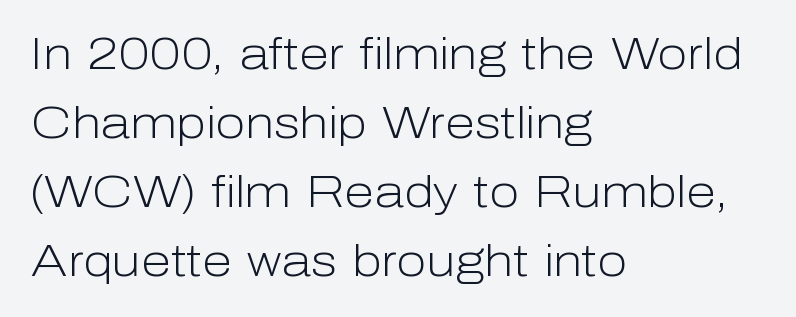
The image shows 44 px light sans-serif type, upright; set left-aligned, normal line spacing (1.57x), normal letter spacing, not underlined; low stroke contrast and a medium x-height.
